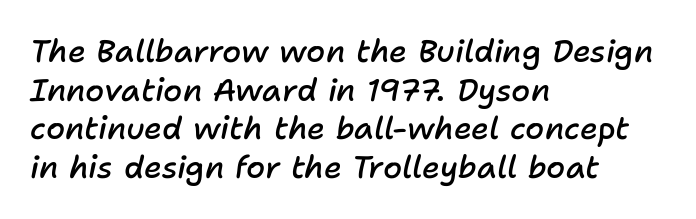
{"italic": "yes", "lean": "right", "slant_degrees": 11, "bold": "semi", "weight": "semibold", "width": "normal", "stroke_contrast": "low", "x_height": "medium", "monospaced": "no", "underline": "no", "align": "left", "line_spacing": "normal", "line_spacing_ratio": 1.25, "letter_spacing": "normal", "letter_spacing_em": 0.0, "glyph_px": 31}
